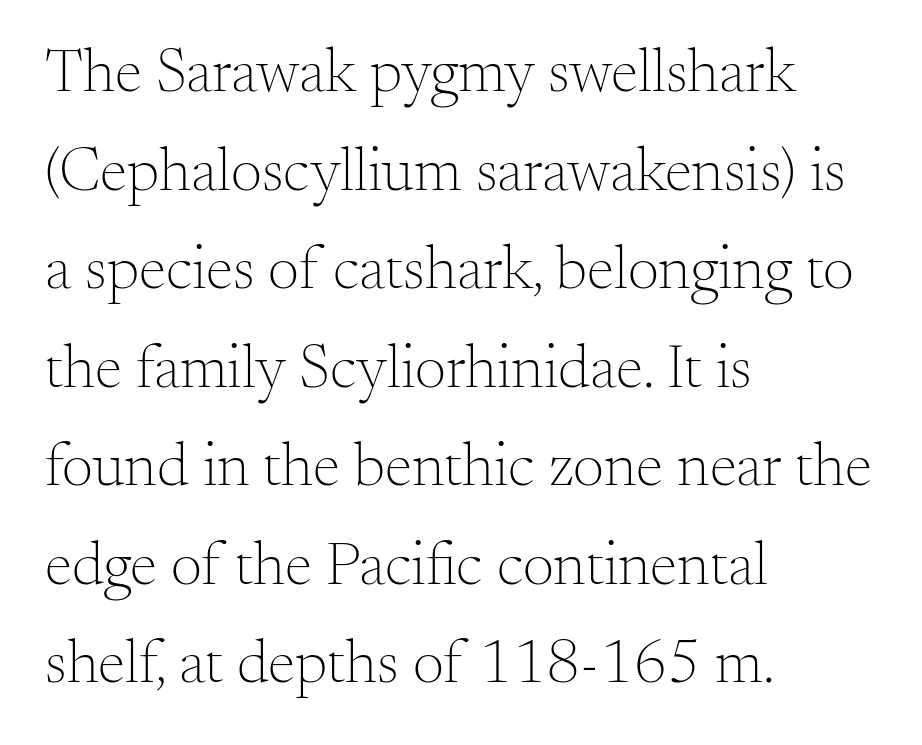
Heaviness? Minimal to ordinary, like unemphasized prose. Compared with a centered layout, this one pins lines to the left instead. Vertical spacing — default. Quick note: underline off. Posture: upright roman. Varying glyph widths throughout — classic text-font behaviour.
